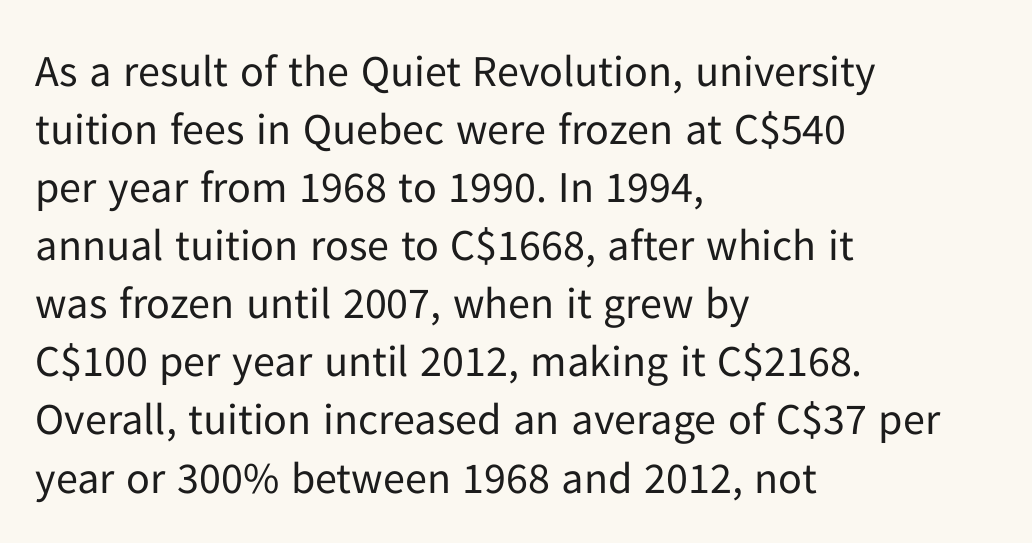
Q: Is the text bold? A: No.
Q: Is the text italic (slanted)? A: No, it is upright.
Q: Is the typeface a serif or a sans-serif typeface? A: Sans-serif.
Q: Is the text underlined? A: No.
Q: How is the paragraph aligned? A: Left-aligned.
Q: Is the spacing between letters normal or unusually wide? A: Normal.
Q: Is the spacing between lines tight, normal or loose? A: Normal.
Q: Width (condensed, normal, or wide)? A: Normal.
Q: Stroke contrast? A: Low.
Q: x-height? A: Medium.
Q: Monospaced? A: No.
